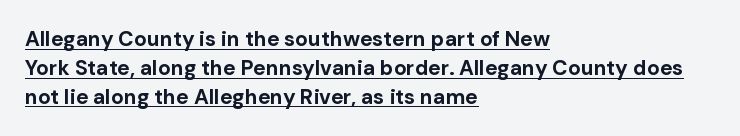
{"italic": "no", "bold": "yes", "underline": "yes", "align": "left", "line_spacing": "normal", "line_spacing_ratio": 1.37, "letter_spacing": "normal", "letter_spacing_em": 0.0, "glyph_px": 21}
